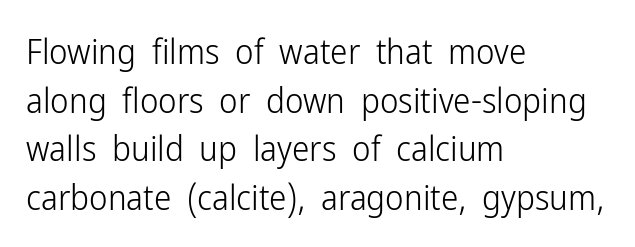
Baseline-to-baseline distance is the conventional proportion of letter height. This rendering features lettering with no underline. You could call the tracking neutral — neither tight nor loose. Alignment: flush left. Tall strokes in this sample are plumb rather than angled. Bold? No — there's no thickening of the strokes.
